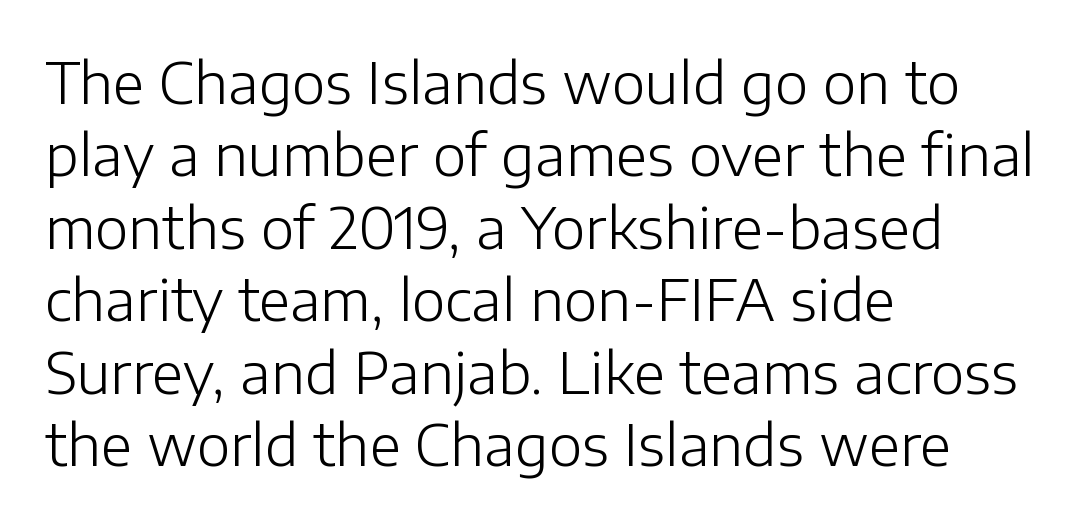
{"serif": "no", "italic": "no", "bold": "no", "weight": "light", "width": "normal", "stroke_contrast": "low", "x_height": "medium", "monospaced": "no", "underline": "no", "align": "left", "line_spacing": "normal", "line_spacing_ratio": 1.27, "letter_spacing": "normal", "letter_spacing_em": 0.0, "glyph_px": 57}
